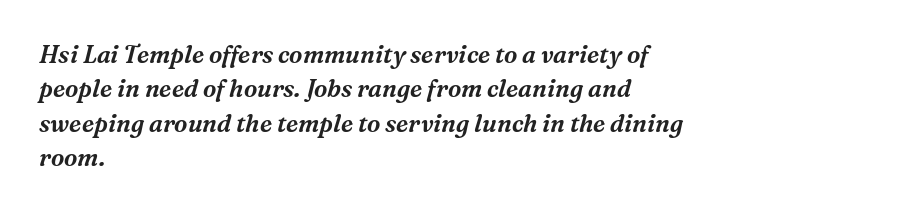
The image shows 24 px text type, italic (leaning right); set left-aligned, normal line spacing (1.43x), normal letter spacing, not underlined.
